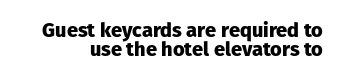
Tall strokes in this sample are plumb rather than angled. Strokes here are thick enough to call this a true bold. Tracking here is standard; glyphs follow each other at the usual distance. The foot of each line stays bare and open.
